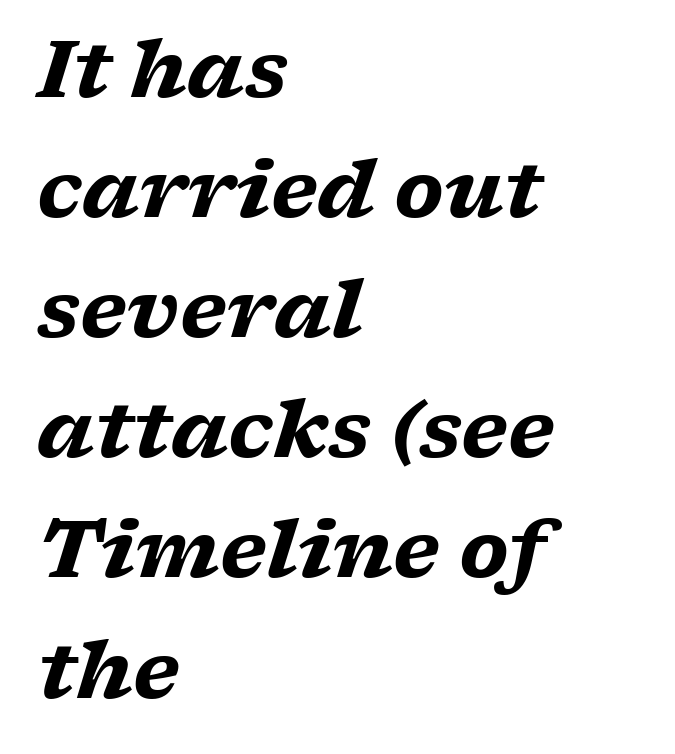
The image shows 78 px heavy, wide serif type, italic (leaning right); set left-aligned, normal line spacing (1.54x), normal letter spacing, not underlined; low stroke contrast and a medium x-height.
